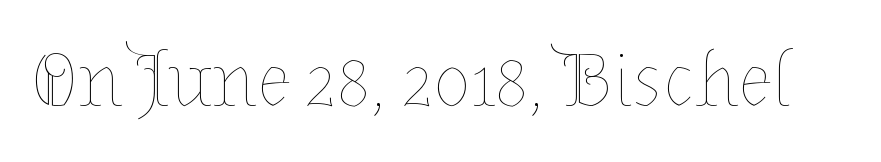
Q: Is the text bold? A: No.
Q: Is the text italic (slanted)? A: No, it is upright.
Q: Is the text underlined? A: No.
Q: Is the spacing between letters normal or unusually wide? A: Normal.
Q: Width (condensed, normal, or wide)? A: Normal.
Q: Stroke contrast? A: Low.
Q: x-height? A: Medium.
Q: Monospaced? A: No.
